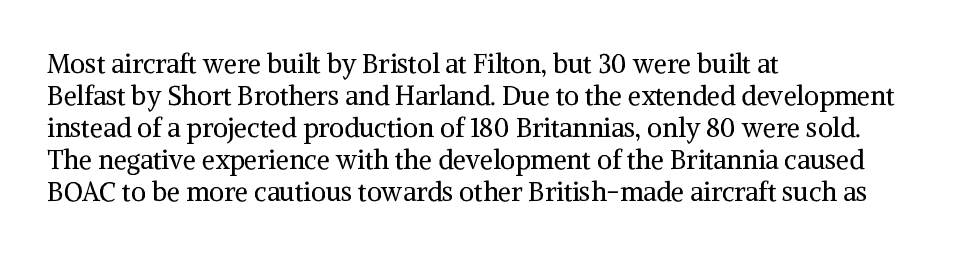
The image shows 26 px text type, upright; set left-aligned, line spacing 1.23x, normal letter spacing, not underlined.
